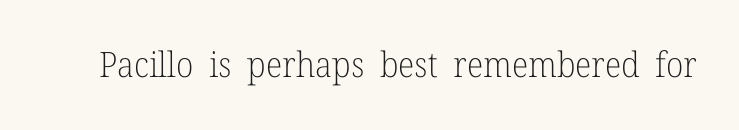
Q: Is the text bold? A: No.
Q: Is the text italic (slanted)? A: No, it is upright.
Q: Is the typeface a serif or a sans-serif typeface? A: Serif.
Q: Is the text underlined? A: No.
Q: Is the spacing between letters normal or unusually wide? A: Normal.
Q: Width (condensed, normal, or wide)? A: Normal.
Q: Stroke contrast? A: Low.
Q: x-height? A: Medium.
Q: Monospaced? A: No.
